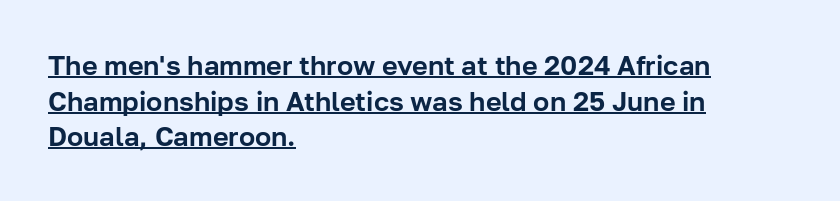
Q: Is the text italic (slanted)? A: No, it is upright.
Q: Is the text underlined? A: Yes.
Q: How is the paragraph aligned? A: Left-aligned.
Q: Is the spacing between letters normal or unusually wide? A: Normal.
Q: Is the spacing between lines tight, normal or loose? A: Normal.
